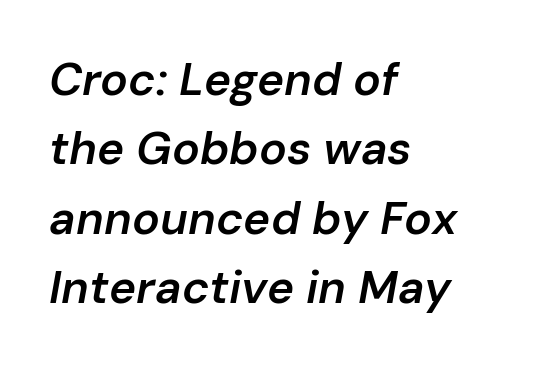
How would I describe the line gaps? Plain and ordinary. The specimen omits any rule beneath the text block's lines. When letters slant like this, we call the style italic. Line beginnings align vertically; line endings do not. The font is running at a semibold setting, under full bold. Think of a printed novel: that variable character pitch is what you see here.
